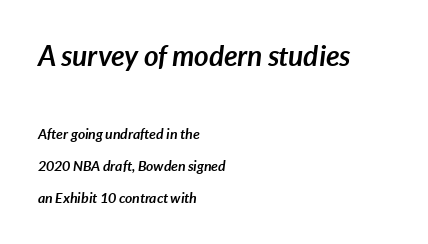
Q: Is the text bold? A: Yes.
Q: Is the text italic (slanted)? A: Yes, it leans right by about 7 degrees.
Q: Is the text underlined? A: No.
Q: How is the paragraph aligned? A: Left-aligned.
Q: Is the spacing between letters normal or unusually wide? A: Normal.
Q: Is the spacing between lines tight, normal or loose? A: Loose.
Q: Which block of text is set in a larger size, the first (top) or the second (bottom)? A: The first (top) one.
Q: Width (condensed, normal, or wide)? A: Normal.
Q: Stroke contrast? A: Low.
Q: x-height? A: Medium.
Q: Monospaced? A: No.
